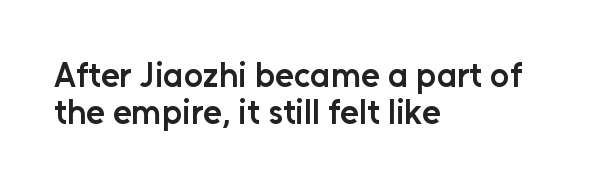
Q: Is the text bold? A: Semi-bold.
Q: Is the text italic (slanted)? A: No, it is upright.
Q: Is the typeface a serif or a sans-serif typeface? A: Sans-serif.
Q: Is the text underlined? A: No.
Q: How is the paragraph aligned? A: Left-aligned.
Q: Is the spacing between letters normal or unusually wide? A: Normal.
Q: Is the spacing between lines tight, normal or loose? A: Tight.
Q: Width (condensed, normal, or wide)? A: Normal.
Q: Stroke contrast? A: Low.
Q: x-height? A: Medium.
Q: Monospaced? A: No.
